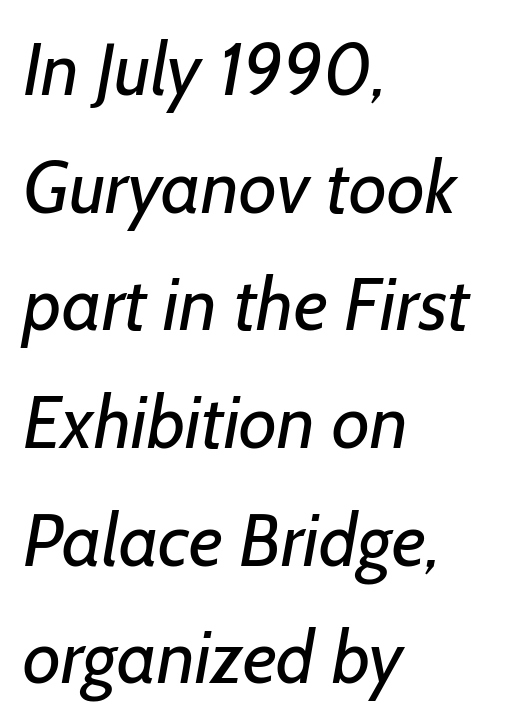
The image shows 74 px regular-weight sans-serif type; set left-aligned, normal line spacing (1.59x), normal letter spacing, not underlined; low stroke contrast and a medium x-height.
